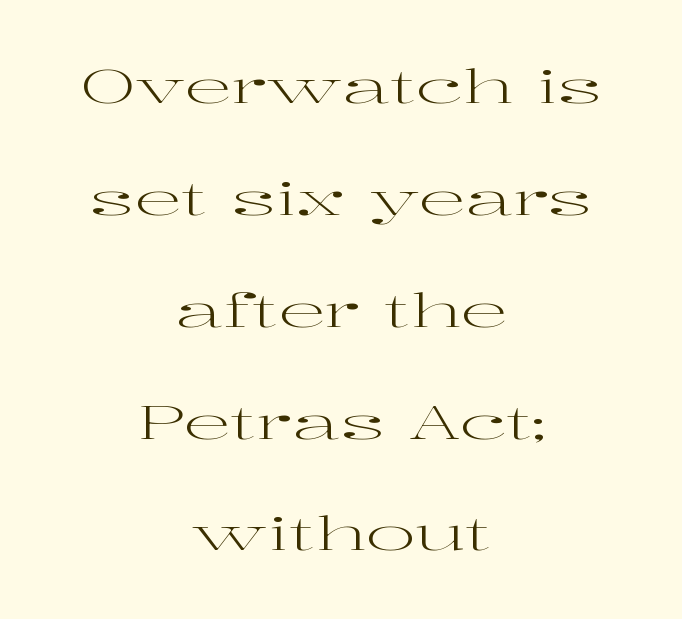
The image shows 47 px regular-weight, wide serif type, upright; set centered, loose line spacing (2.38x), normal letter spacing, not underlined; high stroke contrast and a medium x-height.
